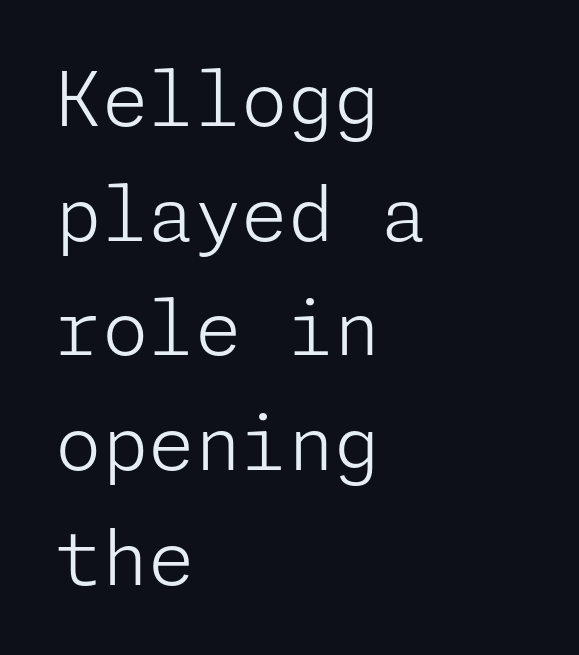
The image shows 75 px light sans-serif type, upright; set left-aligned, normal line spacing (1.53x), normal letter spacing, not underlined; low stroke contrast and a medium x-height.
